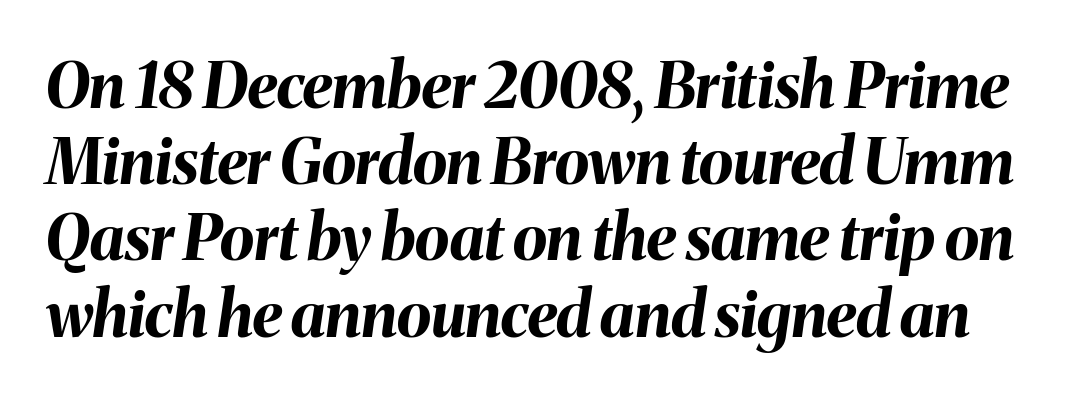
Style check: oblique. Does extra space separate the letters? No, they use regular spacing. Check under the words: just untouched page. In terms of weight, the rendering is a true, heavy bold. Think of a printed novel: that variable character pitch is what you see here.
